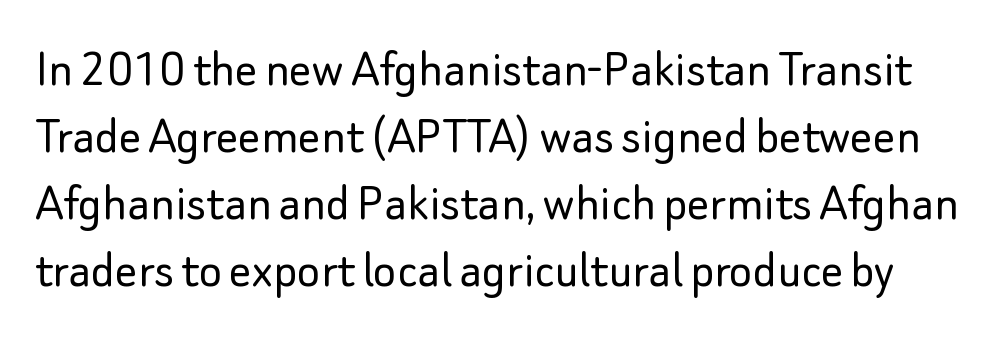
Q: Is the text bold? A: No.
Q: Is the text italic (slanted)? A: No, it is upright.
Q: Is the typeface a serif or a sans-serif typeface? A: Sans-serif.
Q: Is the text underlined? A: No.
Q: Is the spacing between letters normal or unusually wide? A: Normal.
Q: Width (condensed, normal, or wide)? A: Normal.
Q: Stroke contrast? A: Low.
Q: x-height? A: Small.
Q: Monospaced? A: No.
